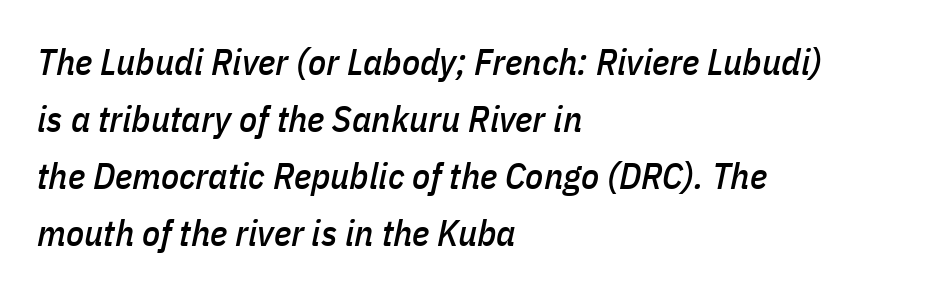
Q: Is the text italic (slanted)? A: Yes, it leans right by about 11 degrees.
Q: Is the text underlined? A: No.
Q: How is the paragraph aligned? A: Left-aligned.
Q: Is the spacing between letters normal or unusually wide? A: Normal.
Q: Is the spacing between lines tight, normal or loose? A: Normal.
Q: Width (condensed, normal, or wide)? A: Condensed.
Q: Stroke contrast? A: Low.
Q: x-height? A: Medium.
Q: Monospaced? A: No.
